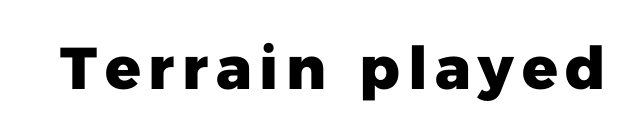
The image shows 59 px heavy sans-serif type, upright; set not underlined; low stroke contrast and a medium x-height.
